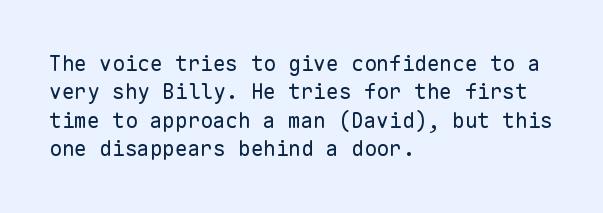
The image shows 21 px text type, upright; set left-aligned, normal line spacing (1.35x), normal letter spacing, not underlined.
